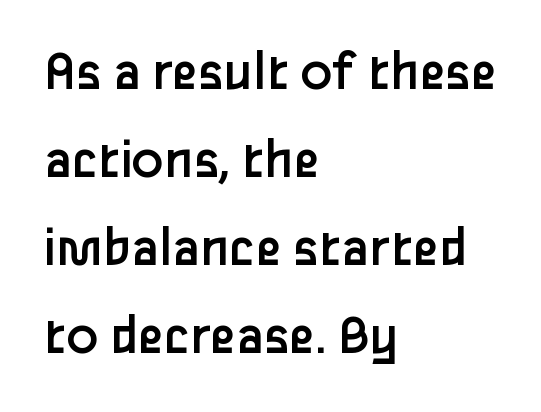
{"serif": "no", "italic": "no", "bold": "no", "weight": "regular", "width": "normal", "stroke_contrast": "low", "x_height": "medium", "monospaced": "no", "underline": "no", "align": "left", "line_spacing": "normal", "line_spacing_ratio": 1.49, "letter_spacing": "normal", "letter_spacing_em": 0.0, "glyph_px": 59}
